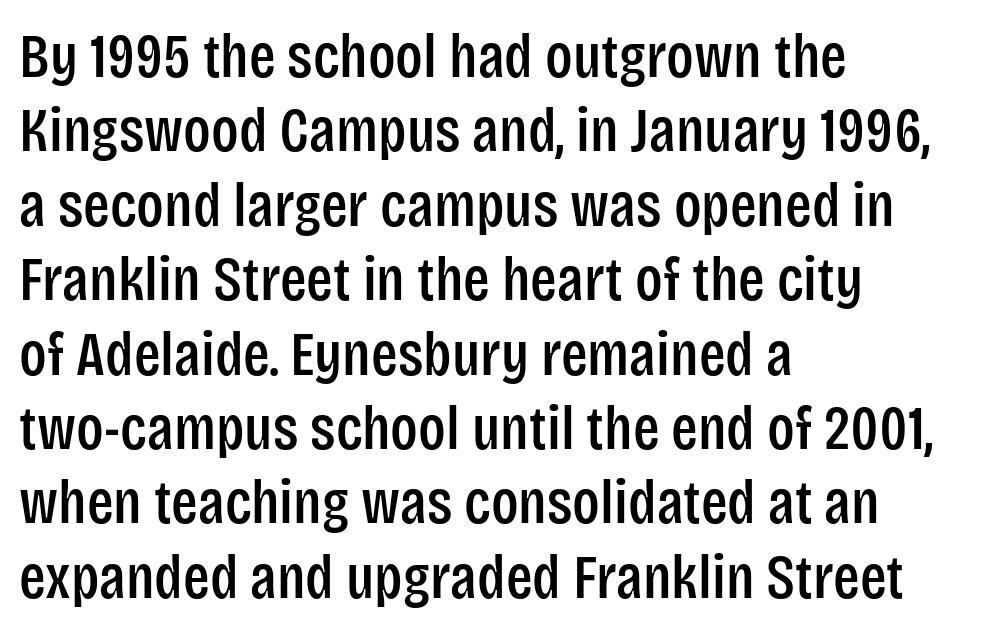
{"serif": "no", "italic": "no", "width": "condensed", "stroke_contrast": "low", "x_height": "large", "monospaced": "no", "underline": "no", "align": "left", "line_spacing_ratio": 1.2, "letter_spacing": "normal", "letter_spacing_em": 0.0, "glyph_px": 62}
